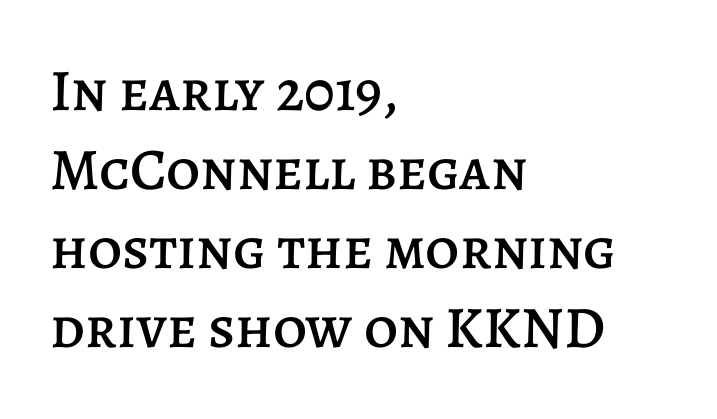
Q: Is the text italic (slanted)? A: No, it is upright.
Q: Is the text underlined? A: No.
Q: How is the paragraph aligned? A: Left-aligned.
Q: Is the spacing between letters normal or unusually wide? A: Normal.
Q: Is the spacing between lines tight, normal or loose? A: Normal.
Q: Width (condensed, normal, or wide)? A: Normal.
Q: Stroke contrast? A: Low.
Q: x-height? A: Large.
Q: Monospaced? A: No.
